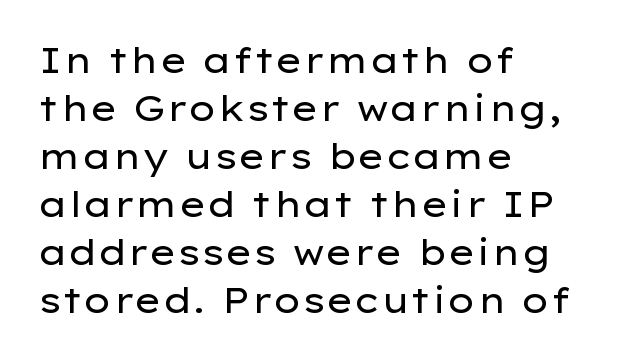
{"serif": "no", "italic": "no", "bold": "no", "weight": "regular", "width": "wide", "stroke_contrast": "low", "x_height": "medium", "monospaced": "no", "underline": "no", "align": "left", "line_spacing": "normal", "line_spacing_ratio": 1.37, "letter_spacing": "normal", "letter_spacing_em": 0.0, "glyph_px": 35}
